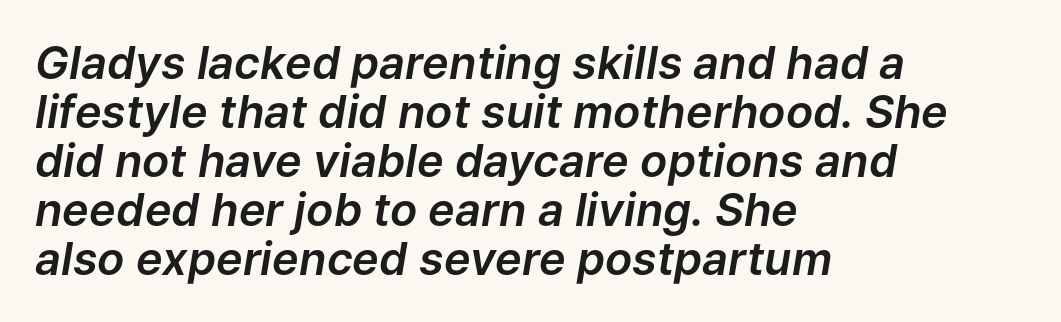
Q: Is the text italic (slanted)? A: Yes, it leans right by about 9 degrees.
Q: Is the text underlined? A: No.
Q: How is the paragraph aligned? A: Left-aligned.
Q: Is the spacing between letters normal or unusually wide? A: Normal.
Q: Is the spacing between lines tight, normal or loose? A: Tight.
Q: Width (condensed, normal, or wide)? A: Normal.
Q: Stroke contrast? A: Low.
Q: x-height? A: Medium.
Q: Monospaced? A: No.
